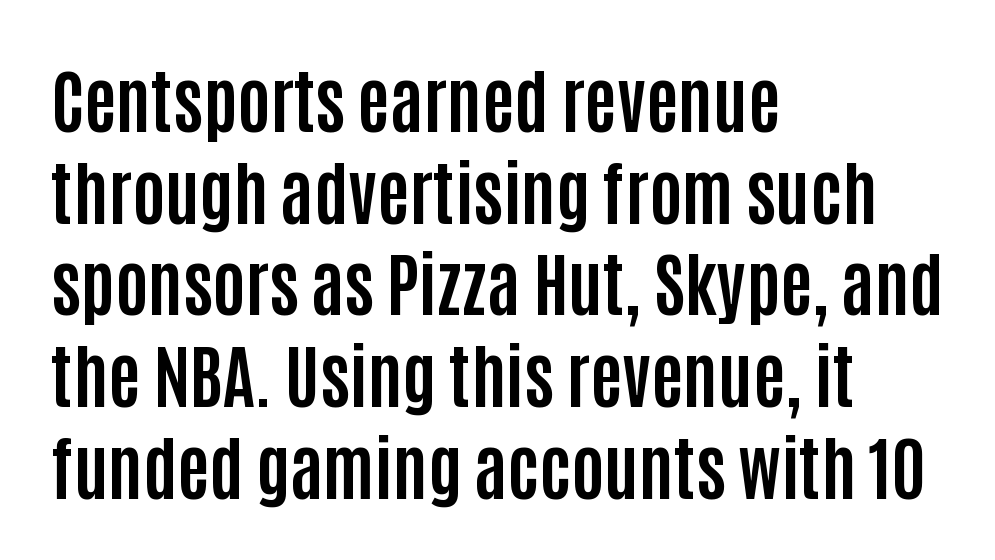
{"serif": "no", "italic": "no", "bold": "yes", "weight": "bold", "width": "condensed", "stroke_contrast": "low", "x_height": "large", "monospaced": "no", "underline": "no", "align": "left", "line_spacing": "normal", "line_spacing_ratio": 1.31, "letter_spacing": "normal", "letter_spacing_em": 0.0, "glyph_px": 70}
